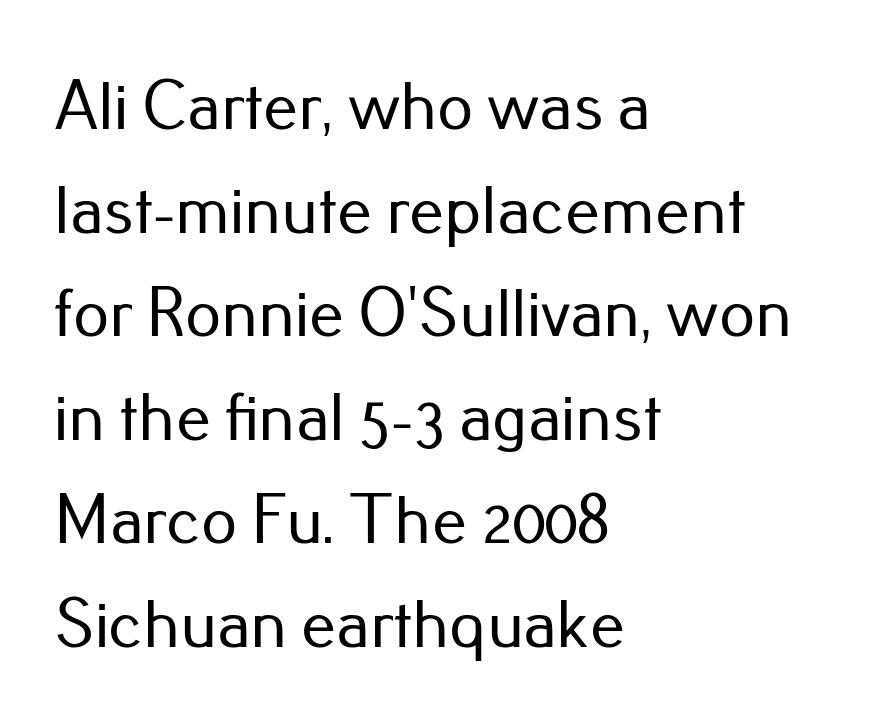
Caption: multi-line text, flush left, ragged right. This block has exactly the height ordinary leading produces. A roman cut, with each character standing at attention. Looks like regular typesetting: each glyph gets only the width it needs. Anything drawn beneath the words? Only blank space.
